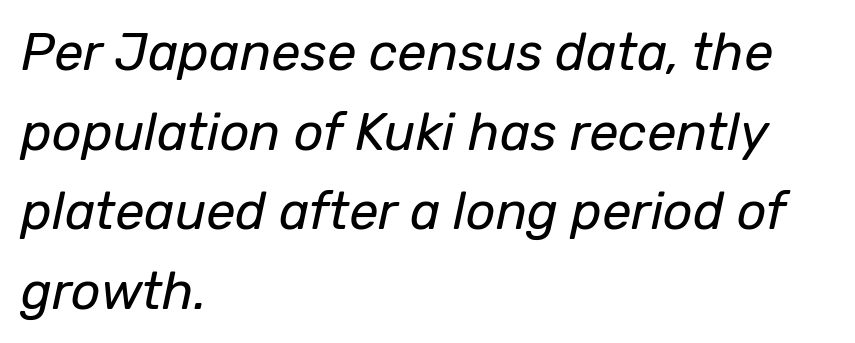
The image shows 52 px regular-weight type, italic (leaning right); set left-aligned, normal line spacing (1.53x), normal letter spacing, not underlined; low stroke contrast and a medium x-height.
